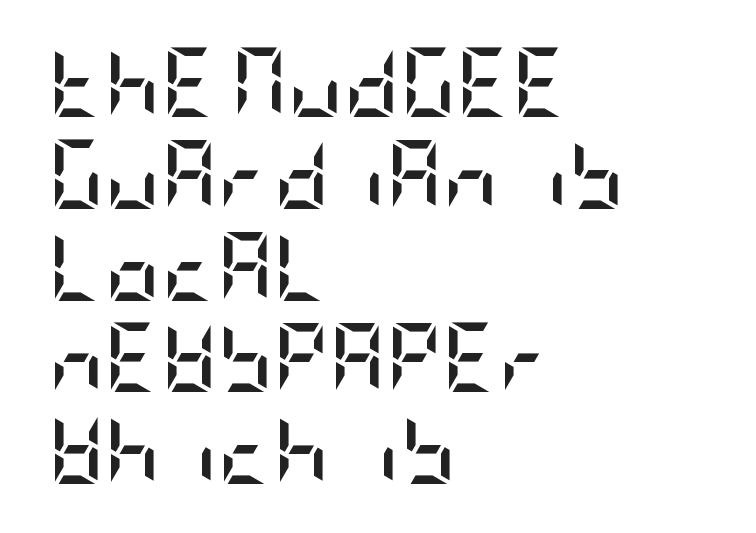
{"serif": "no", "italic": "no", "bold": "yes", "weight": "semibold", "width": "condensed", "stroke_contrast": "low", "x_height": "large", "underline": "no", "align": "left", "line_spacing": "normal", "line_spacing_ratio": 1.33, "letter_spacing": "normal", "letter_spacing_em": 0.0, "glyph_px": 69}
